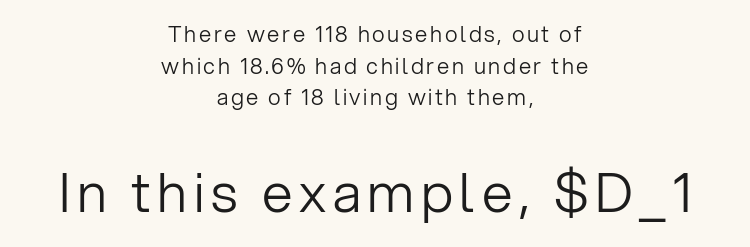
{"serif": "no", "italic": "no", "bold": "no", "weight": "light", "width": "normal", "stroke_contrast": "low", "x_height": "medium", "monospaced": "no", "underline": "no", "align": "center", "line_spacing": "normal", "line_spacing_ratio": 1.44, "larger_block": "second", "size_ratio": 2.5, "glyph_px": 55}
